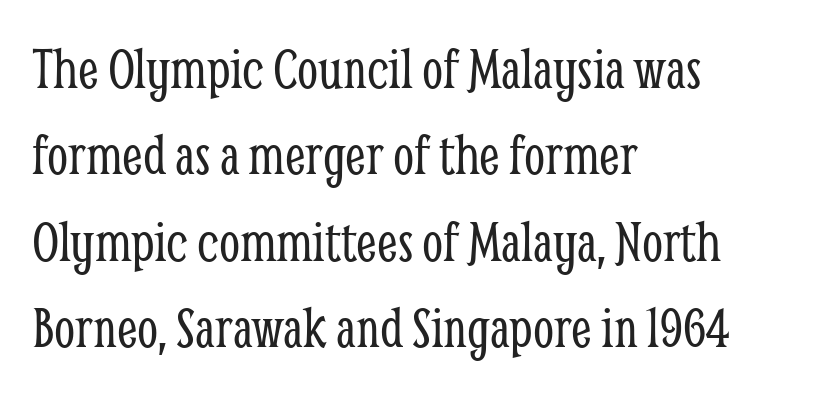
The image shows 60 px light, condensed serif type, upright; set left-aligned, normal line spacing (1.44x), normal letter spacing, not underlined; low stroke contrast and a medium x-height.
